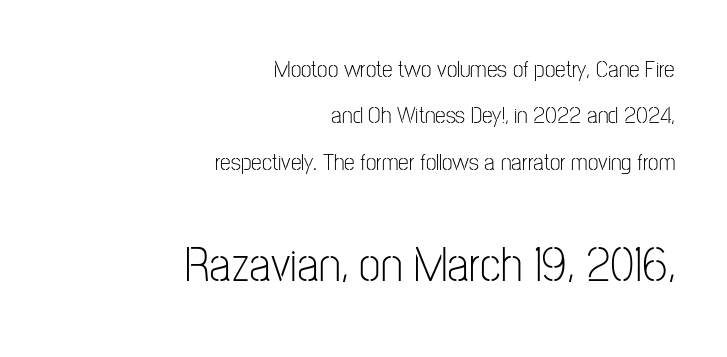
Here the designer chose a conventional face with non-uniform glyph widths. Here the second block reads like a headline and the first like body copy. One glance says open: line gaps are wider than usual. A typesetter would mark this as roman, not italic.
